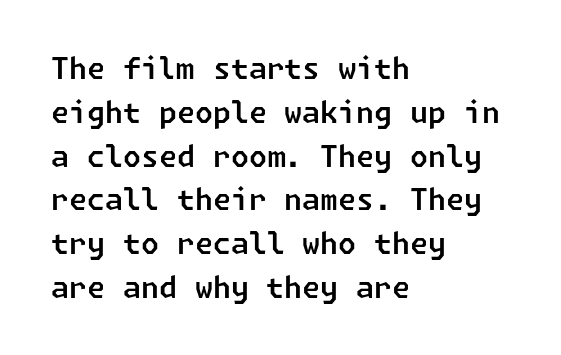
The image shows 29 px sans-serif type; set left-aligned, normal line spacing (1.51x), normal letter spacing, not underlined; low stroke contrast and a medium x-height.
